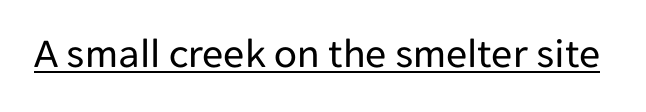
The image shows 42 px regular-weight sans-serif type, upright; set normal letter spacing, underlined; low stroke contrast and a medium x-height.
